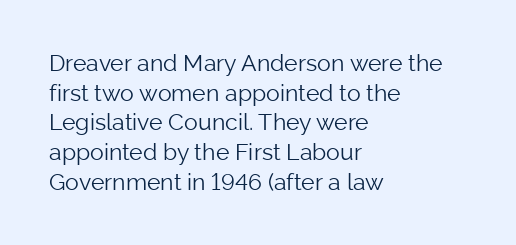
Q: Is the text bold? A: No.
Q: Is the text italic (slanted)? A: No, it is upright.
Q: Is the text underlined? A: No.
Q: How is the paragraph aligned? A: Left-aligned.
Q: Is the spacing between letters normal or unusually wide? A: Normal.
Q: Is the spacing between lines tight, normal or loose? A: Normal.
